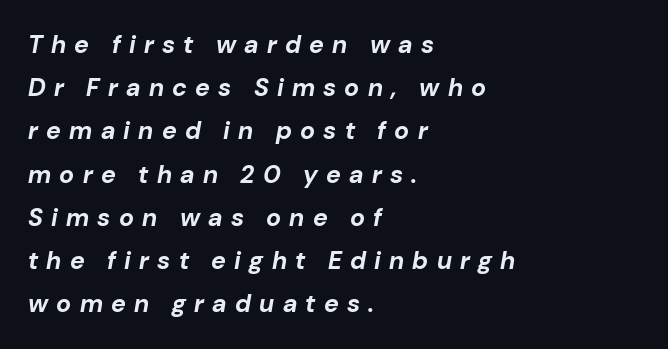
Q: Is the text bold? A: Yes.
Q: Is the text italic (slanted)? A: Yes, it leans right by about 10 degrees.
Q: Is the text underlined? A: No.
Q: How is the paragraph aligned? A: Left-aligned.
Q: Is the spacing between letters normal or unusually wide? A: Unusually wide.
